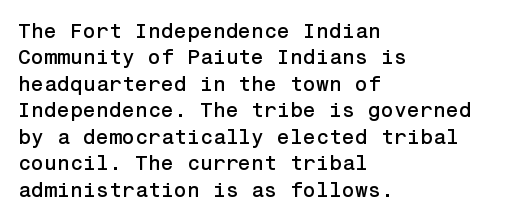
{"italic": "no", "underline": "no", "align": "left", "line_spacing": "normal", "line_spacing_ratio": 1.26, "letter_spacing": "normal", "letter_spacing_em": 0.0, "glyph_px": 21}
